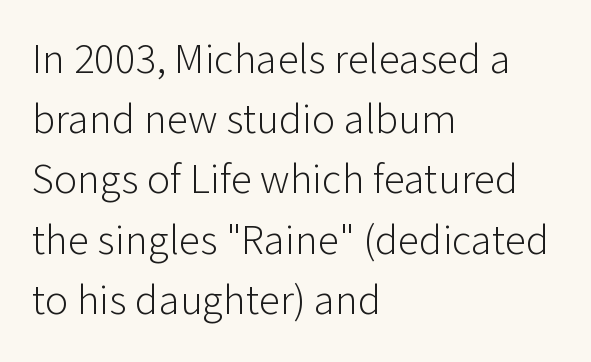
{"serif": "no", "italic": "no", "bold": "no", "weight": "light", "width": "normal", "stroke_contrast": "low", "x_height": "medium", "monospaced": "no", "underline": "no", "align": "left", "line_spacing": "normal", "line_spacing_ratio": 1.4, "letter_spacing": "normal", "letter_spacing_em": 0.0, "glyph_px": 43}
